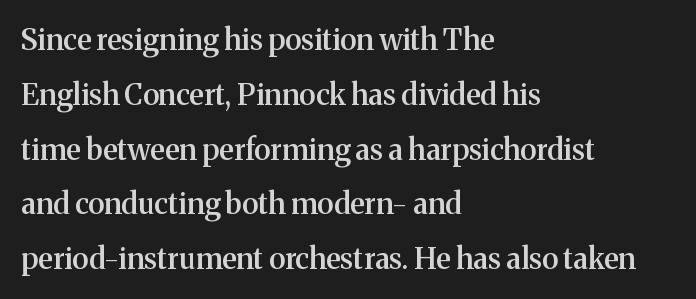
Each letter keeps its own natural width here, so spacing adapts to shape. A classic flush-left, rag-right setting is used for this passage. Standard letterfit; no display-style spreading of the glyphs. This rendering features lettering with no underline.
